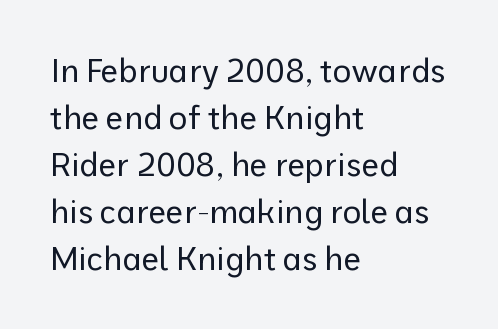
{"serif": "no", "italic": "no", "bold": "no", "weight": "regular", "width": "normal", "stroke_contrast": "low", "x_height": "medium", "monospaced": "no", "underline": "no", "align": "left", "line_spacing": "normal", "line_spacing_ratio": 1.47, "letter_spacing": "normal", "letter_spacing_em": 0.0, "glyph_px": 32}
